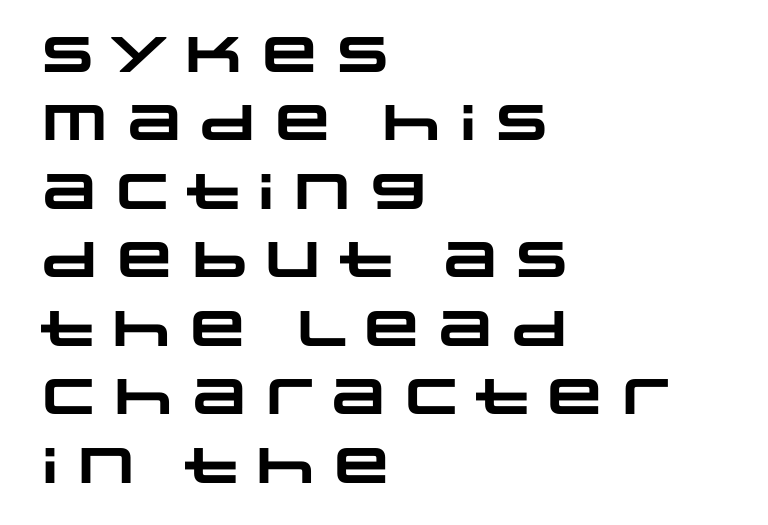
The passage shown is not underscored anywhere. Standard letterfit; no display-style spreading of the glyphs. Type style note: lacks serifs. Regular leading.
